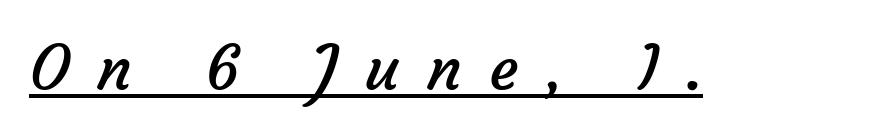
{"serif": "no", "bold": "no", "weight": "regular", "width": "normal", "stroke_contrast": "low", "x_height": "medium", "monospaced": "no", "underline": "yes", "letter_spacing": "wide", "letter_spacing_em": 0.44, "glyph_px": 62}
